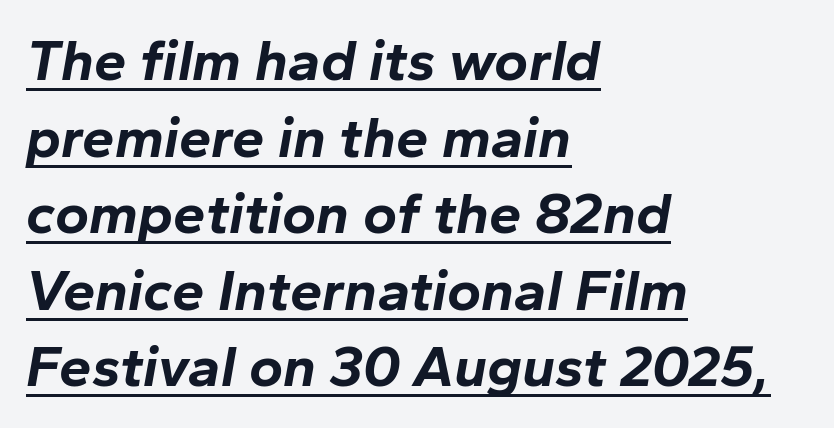
The image shows 58 px bold type, italic (leaning right); set left-aligned, normal line spacing (1.32x), normal letter spacing, underlined; low stroke contrast and a medium x-height.
